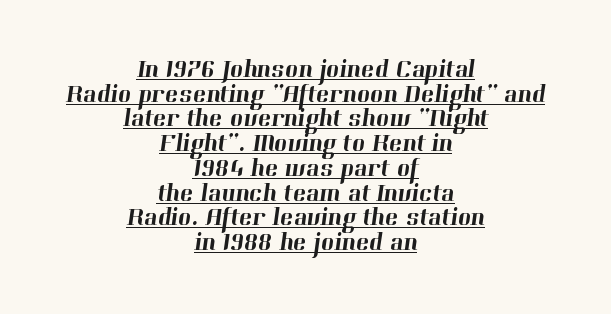
Q: Is the text underlined? A: Yes.
Q: How is the paragraph aligned? A: Centered.
Q: Is the spacing between letters normal or unusually wide? A: Normal.
Q: Is the spacing between lines tight, normal or loose? A: Tight.
